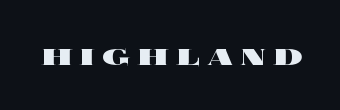
{"italic": "no", "bold": "yes", "weight": "heavy", "width": "wide", "x_height": "large", "monospaced": "no", "underline": "no", "glyph_px": 35}
